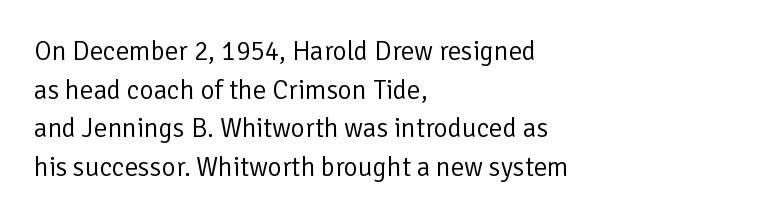
The image shows 27 px text type, upright; set left-aligned, normal line spacing (1.43x), normal letter spacing, not underlined.
